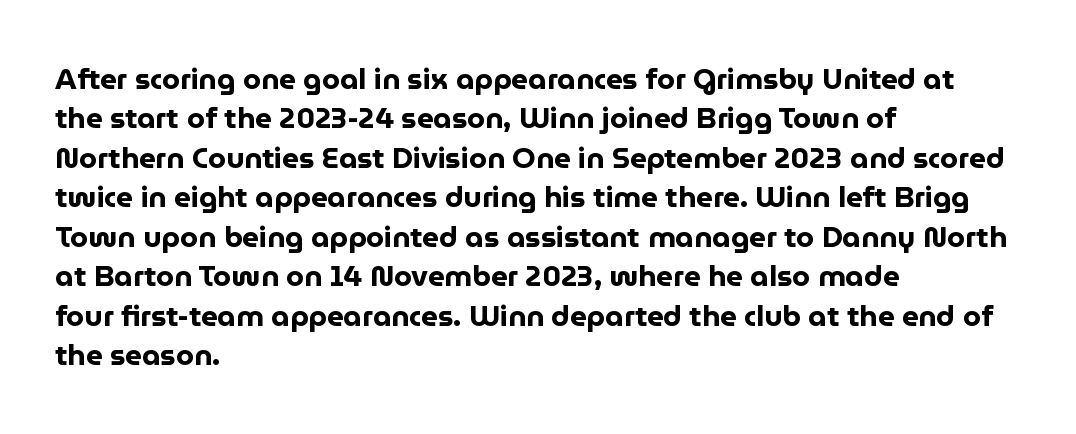
Ordinary non-slanted type is in use. A bare baseline throughout the passage. You could not count columns in this text — the font is proportionally spaced. The letters carry no serifs — their stems end cleanly without finishing strokes. Heavy, bold letterforms. Leading: standard.
